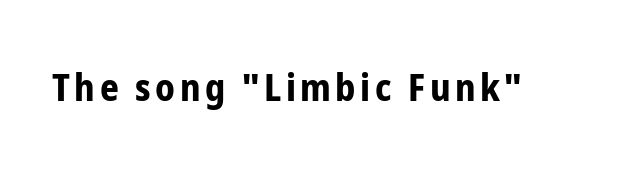
Q: Is the text bold? A: Yes.
Q: Is the text italic (slanted)? A: No, it is upright.
Q: Is the typeface a serif or a sans-serif typeface? A: Sans-serif.
Q: Is the text underlined? A: No.
Q: Width (condensed, normal, or wide)? A: Condensed.
Q: Stroke contrast? A: Low.
Q: x-height? A: Medium.
Q: Monospaced? A: No.
